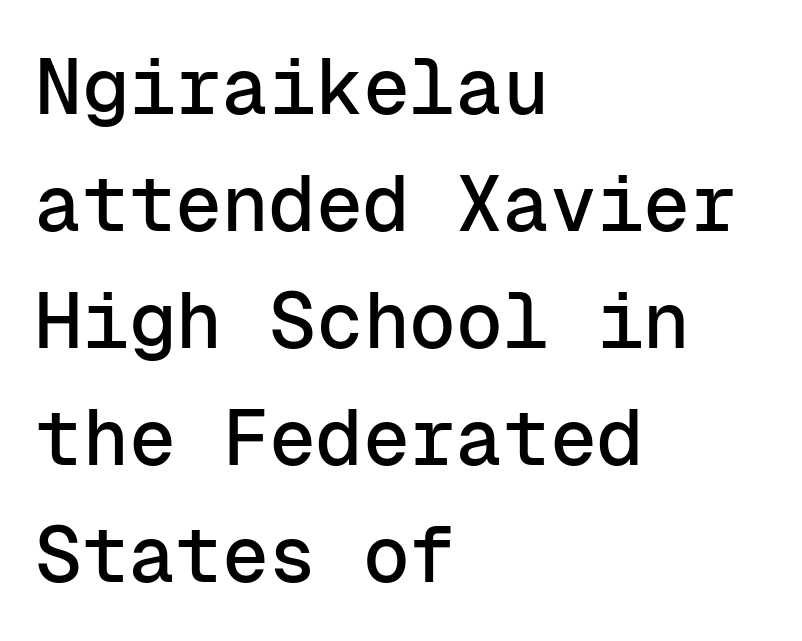
The image shows 78 px sans-serif type, upright, monospaced; set left-aligned, normal line spacing (1.5x), normal letter spacing, not underlined; low stroke contrast and a medium x-height.
